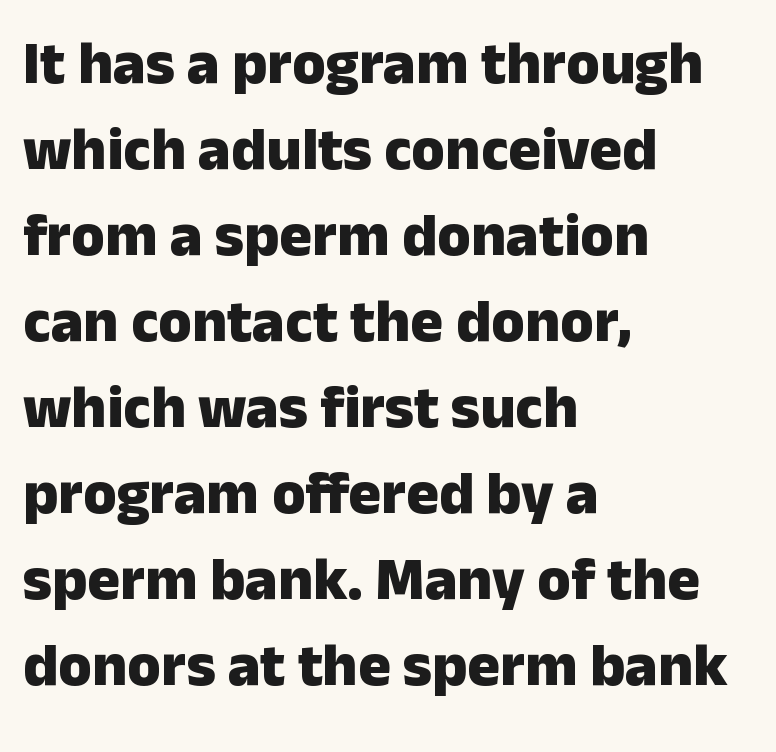
{"serif": "no", "italic": "no", "bold": "yes", "weight": "heavy", "width": "normal", "stroke_contrast": "low", "x_height": "medium", "monospaced": "no", "underline": "no", "align": "left", "line_spacing": "normal", "line_spacing_ratio": 1.41, "letter_spacing": "normal", "letter_spacing_em": 0.0, "glyph_px": 61}
